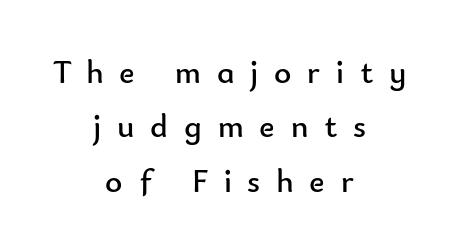
{"serif": "no", "italic": "no", "bold": "no", "weight": "regular", "width": "normal", "stroke_contrast": "low", "x_height": "small", "monospaced": "no", "underline": "no", "align": "center", "line_spacing": "normal", "line_spacing_ratio": 1.65, "letter_spacing": "wide", "letter_spacing_em": 0.48, "glyph_px": 33}
